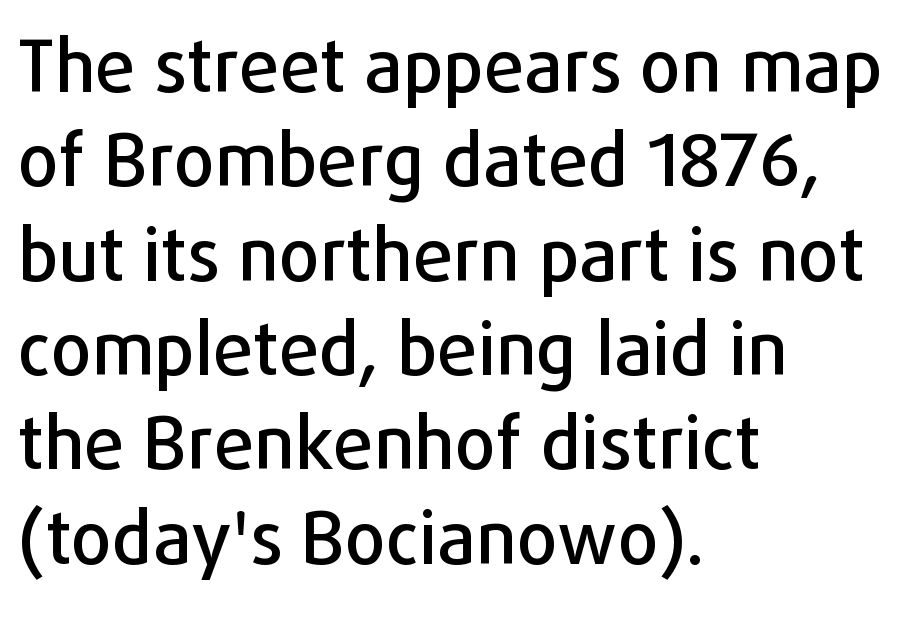
Notice how the passage keeps a crisp vertical edge on the left only. Descenders are the only things crossing below the line. Designer's note — italics off, roman on. Summary of vertical rhythm: regular, with standard interline spacing.
